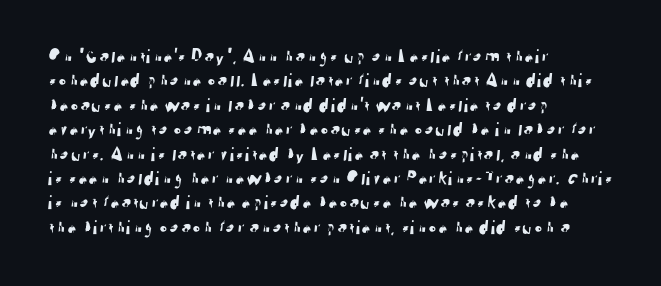
The image shows 20 px text type; set left-aligned, line spacing 1.22x, normal letter spacing, not underlined.
